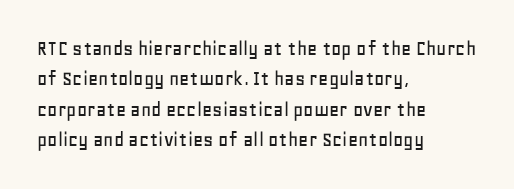
Descenders are the only things crossing below the line. The paragraph has a hard left edge and a soft right edge. Nothing unusual about the tracking: characters are spaced as the font intends. Vertically, the passage feels balanced, rows spaced as you'd expect. If you drew a line through each stem, it would be perfectly vertical.
